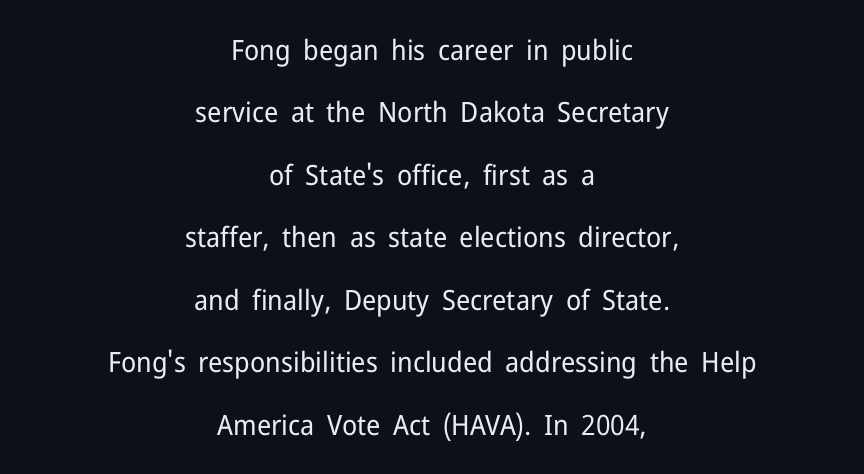
Examine the stroke ends and you'll find no serifs. Plain, unruled lines of type. The letterforms sit shoulder to shoulder at normal distance. The passage shown is not bold in any degree.
